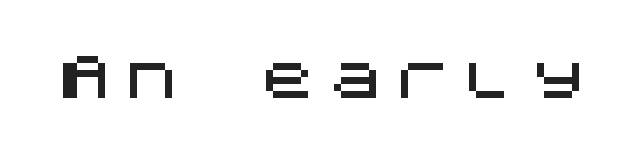
{"serif": "no", "italic": "no", "width": "normal", "stroke_contrast": "medium", "x_height": "large", "underline": "no", "letter_spacing": "wide", "letter_spacing_em": 0.21, "glyph_px": 56}
